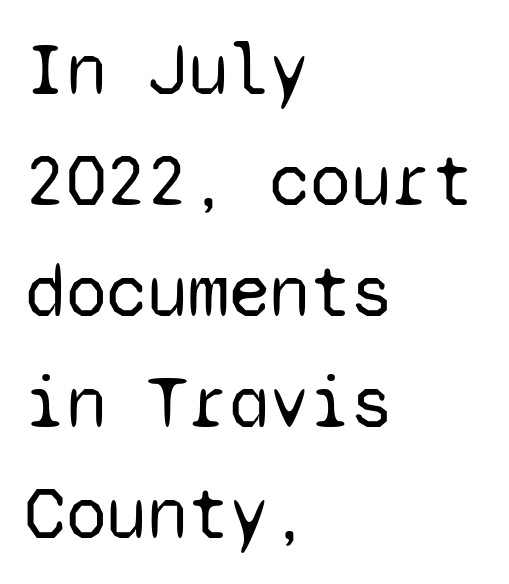
{"serif": "no", "italic": "no", "bold": "no", "weight": "regular", "width": "normal", "stroke_contrast": "low", "x_height": "medium", "monospaced": "yes", "underline": "no", "align": "left", "line_spacing": "normal", "line_spacing_ratio": 1.5, "letter_spacing": "normal", "letter_spacing_em": 0.0, "glyph_px": 74}
